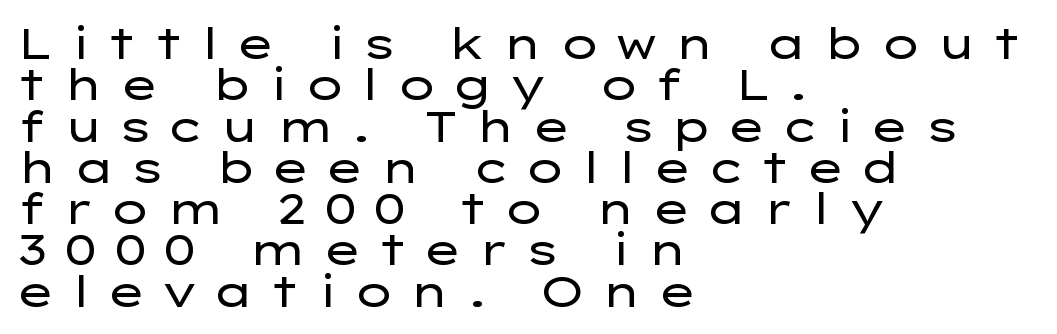
Q: Is the text bold? A: No.
Q: Is the text italic (slanted)? A: No, it is upright.
Q: Is the typeface a serif or a sans-serif typeface? A: Sans-serif.
Q: Is the text underlined? A: No.
Q: How is the paragraph aligned? A: Left-aligned.
Q: Is the spacing between letters normal or unusually wide? A: Unusually wide.
Q: Is the spacing between lines tight, normal or loose? A: Tight.
Q: Width (condensed, normal, or wide)? A: Wide.
Q: Stroke contrast? A: Low.
Q: x-height? A: Medium.
Q: Monospaced? A: No.
